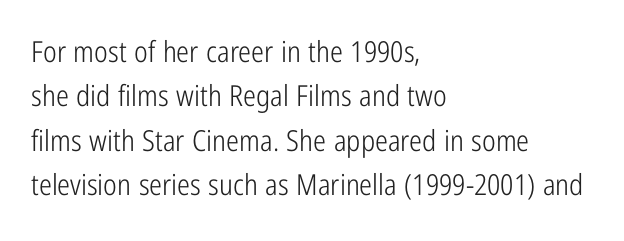
{"serif": "no", "italic": "no", "bold": "no", "weight": "light", "width": "condensed", "stroke_contrast": "low", "x_height": "medium", "monospaced": "no", "underline": "no", "align": "left", "line_spacing": "normal", "line_spacing_ratio": 1.53, "letter_spacing": "normal", "letter_spacing_em": 0.0, "glyph_px": 29}
